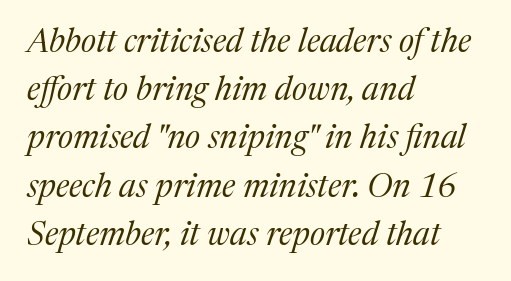
The image shows 33 px regular-weight serif type, italic (leaning right); set left-aligned, normal line spacing (1.46x), normal letter spacing, not underlined; medium stroke contrast and a medium x-height.
